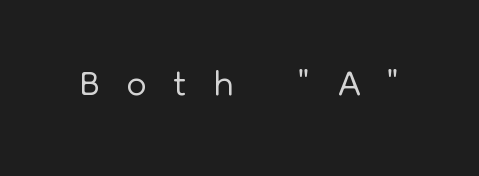
Tracking here is generous; glyphs stand well apart from one another. A light-to-regular cut is what we see here. Observe the absence of serifs on each vertical stroke in this sample. Nope, not italic — everything's standing straight. This sample has the flowing, uneven cadence of proportional lettering.
